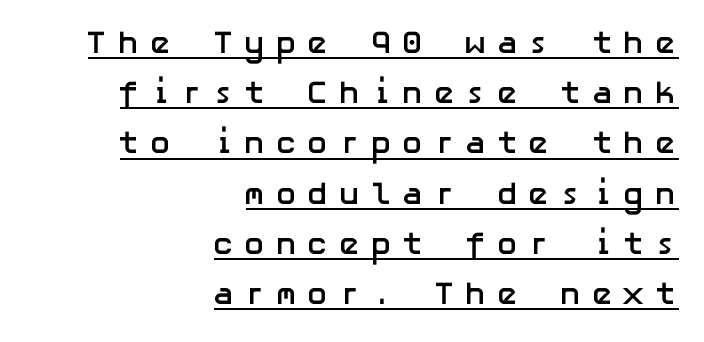
Q: Is the text bold? A: Yes.
Q: Is the text italic (slanted)? A: No, it is upright.
Q: Is the typeface a serif or a sans-serif typeface? A: Sans-serif.
Q: Is the text underlined? A: Yes.
Q: How is the paragraph aligned? A: Right-aligned.
Q: Is the spacing between letters normal or unusually wide? A: Unusually wide.
Q: Is the spacing between lines tight, normal or loose? A: Normal.
Q: Width (condensed, normal, or wide)? A: Normal.
Q: Stroke contrast? A: Low.
Q: x-height? A: Medium.
